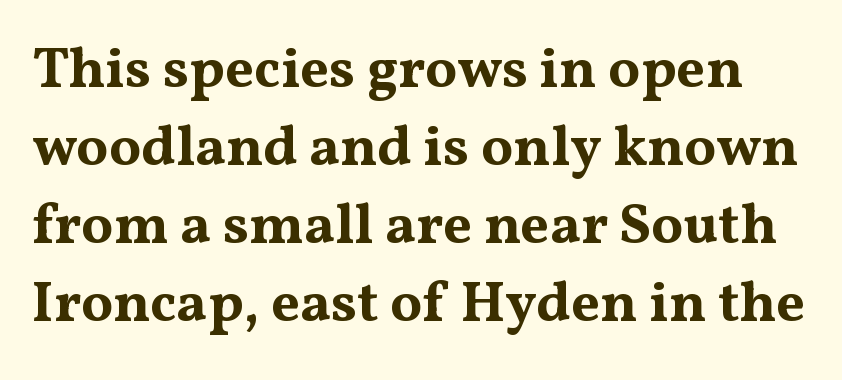
{"serif": "yes", "italic": "no", "bold": "yes", "weight": "bold", "width": "wide", "stroke_contrast": "medium", "x_height": "medium", "monospaced": "no", "underline": "no", "line_spacing": "normal", "line_spacing_ratio": 1.37, "letter_spacing": "normal", "letter_spacing_em": 0.0, "glyph_px": 57}
